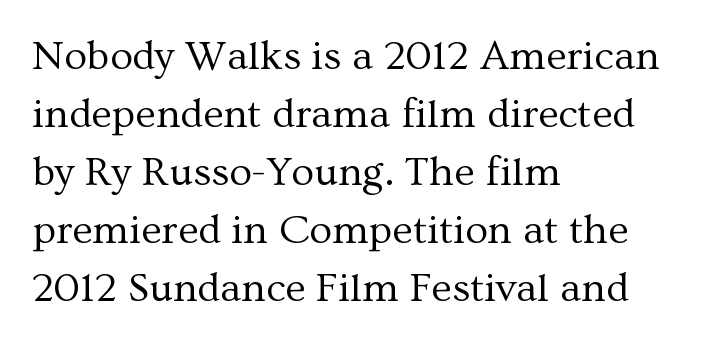
Q: Is the text bold? A: No.
Q: Is the text italic (slanted)? A: No, it is upright.
Q: Is the typeface a serif or a sans-serif typeface? A: Serif.
Q: Is the text underlined? A: No.
Q: How is the paragraph aligned? A: Left-aligned.
Q: Is the spacing between letters normal or unusually wide? A: Normal.
Q: Is the spacing between lines tight, normal or loose? A: Normal.
Q: Width (condensed, normal, or wide)? A: Normal.
Q: Stroke contrast? A: Medium.
Q: x-height? A: Medium.
Q: Monospaced? A: No.
